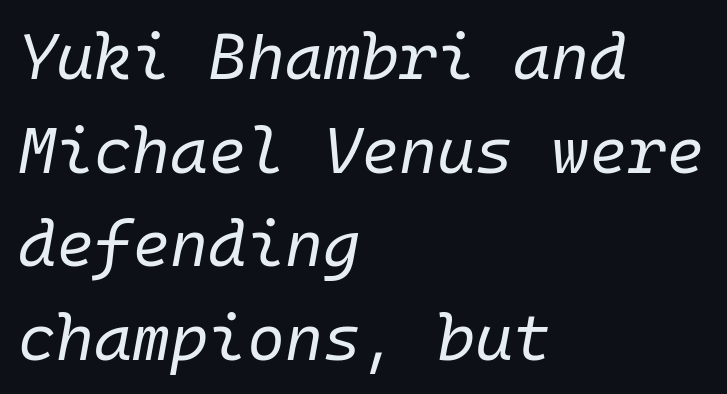
Q: Is the text bold? A: No.
Q: Is the text italic (slanted)? A: Yes, it leans right by about 10 degrees.
Q: Is the text underlined? A: No.
Q: How is the paragraph aligned? A: Left-aligned.
Q: Is the spacing between letters normal or unusually wide? A: Normal.
Q: Is the spacing between lines tight, normal or loose? A: Normal.
Q: Width (condensed, normal, or wide)? A: Normal.
Q: Stroke contrast? A: Low.
Q: x-height? A: Medium.
Q: Monospaced? A: Yes.
